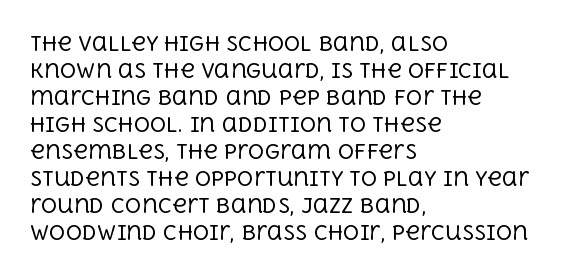
This sample uses an upright cut, with every glyph sitting square on the baseline. Reading down the column, the eye jumps a familiar distance to each next line. The horizontal fit of the characters is conventional and even. This is not heavy type; no bold has been used.
